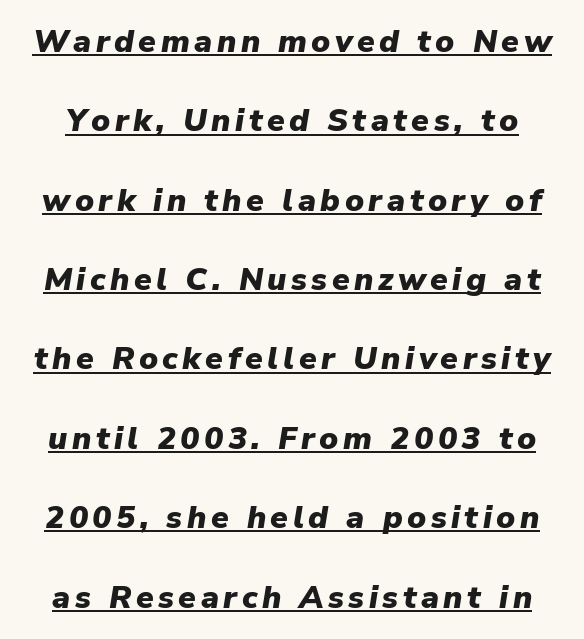
{"italic": "yes", "lean": "right", "slant_degrees": 9, "bold": "yes", "weight": "heavy", "width": "normal", "stroke_contrast": "low", "x_height": "medium", "monospaced": "no", "underline": "yes", "line_spacing": "loose", "line_spacing_ratio": 2.48, "glyph_px": 32}
